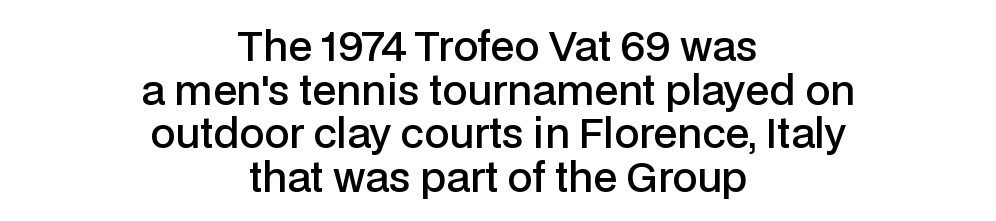
The image shows 40 px semibold sans-serif type, upright; set centered, tight line spacing (1.09x), normal letter spacing, not underlined; low stroke contrast and a medium x-height.
